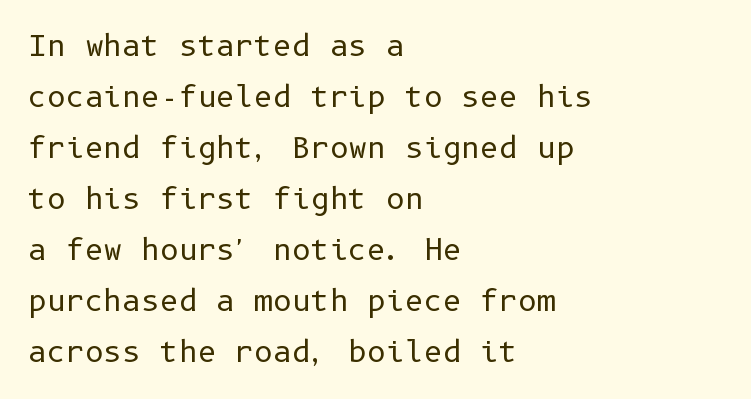
The image shows 29 px regular-weight sans-serif type, upright; set left-aligned, line spacing 1.76x, normal letter spacing, not underlined; low stroke contrast and a medium x-height.
